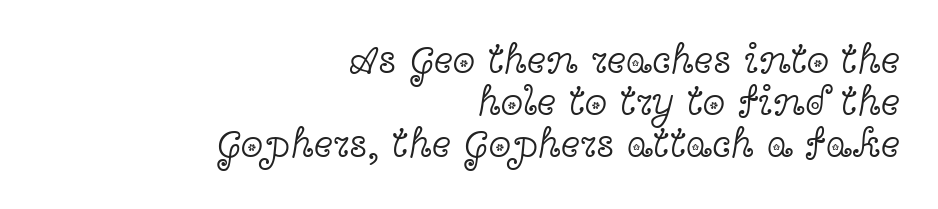
{"serif": "yes", "italic": "no", "bold": "no", "weight": "light", "width": "wide", "x_height": "medium", "monospaced": "no", "underline": "no", "align": "right", "line_spacing": "tight", "line_spacing_ratio": 1.02, "letter_spacing": "normal", "letter_spacing_em": 0.0, "glyph_px": 41}
